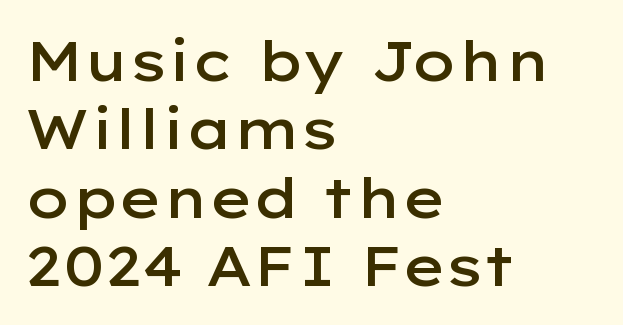
Every row of glyphs begins at an identical x-position on the left. The letters are semibold — heavier than regular but short of a full bold. Upright lettering throughout. Tracking value appears to be zero — textbook default spacing.
